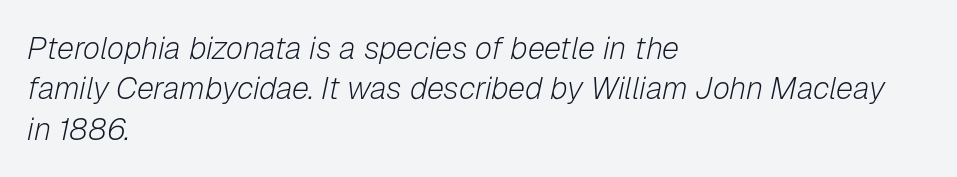
{"italic": "yes", "lean": "right", "slant_degrees": 12, "bold": "no", "weight": "light", "width": "normal", "stroke_contrast": "low", "x_height": "medium", "monospaced": "no", "underline": "no", "align": "left", "line_spacing": "normal", "line_spacing_ratio": 1.3, "letter_spacing": "normal", "letter_spacing_em": 0.0, "glyph_px": 31}
